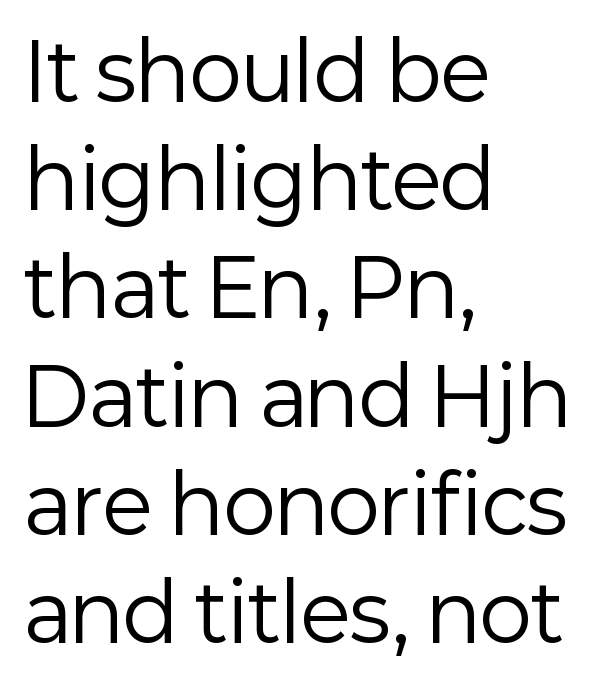
Counters stay open thanks to moderate or lighter strokes. Honestly, the row spacing looks completely unremarkable. The baseline area is clear. You could not count columns in this text — the font is proportionally spaced. Does extra space separate the letters? No, they use regular spacing.
